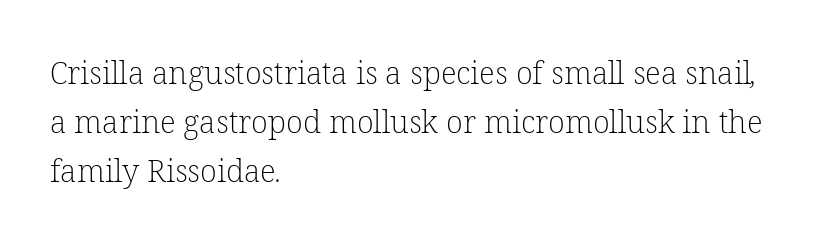
{"serif": "yes", "bold": "no", "weight": "light", "width": "normal", "stroke_contrast": "low", "x_height": "medium", "monospaced": "no", "underline": "no", "align": "left", "line_spacing": "normal", "line_spacing_ratio": 1.58, "letter_spacing": "normal", "letter_spacing_em": 0.0, "glyph_px": 31}
